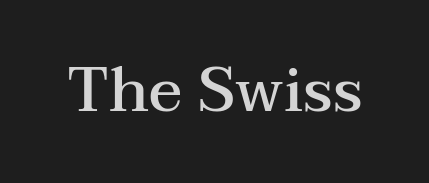
Q: Is the text bold? A: Semi-bold.
Q: Is the text italic (slanted)? A: No, it is upright.
Q: Is the typeface a serif or a sans-serif typeface? A: Serif.
Q: Is the text underlined? A: No.
Q: Is the spacing between letters normal or unusually wide? A: Normal.
Q: Width (condensed, normal, or wide)? A: Wide.
Q: Stroke contrast? A: Medium.
Q: x-height? A: Medium.
Q: Monospaced? A: No.
